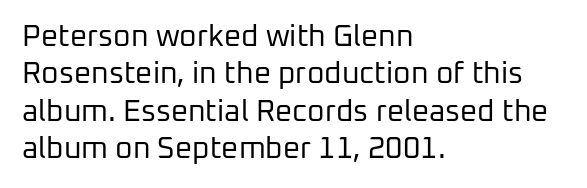
{"serif": "no", "italic": "no", "bold": "no", "weight": "regular", "width": "normal", "stroke_contrast": "low", "x_height": "medium", "monospaced": "no", "underline": "no", "align": "left", "line_spacing": "normal", "line_spacing_ratio": 1.25, "letter_spacing": "normal", "letter_spacing_em": 0.0, "glyph_px": 30}
